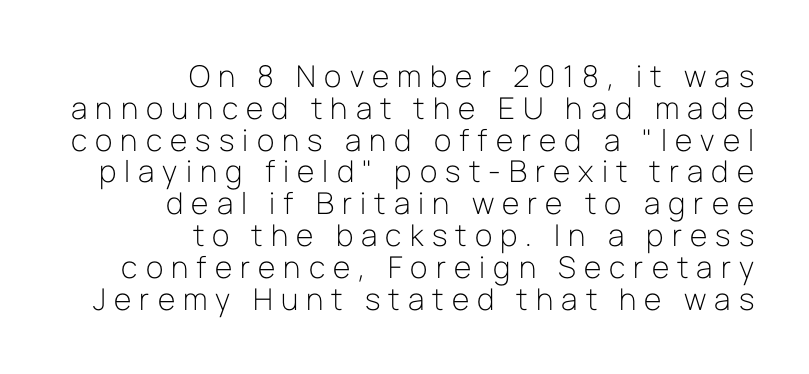
Q: Is the text bold? A: No.
Q: Is the text italic (slanted)? A: No, it is upright.
Q: Is the typeface a serif or a sans-serif typeface? A: Sans-serif.
Q: Is the text underlined? A: No.
Q: How is the paragraph aligned? A: Right-aligned.
Q: Is the spacing between letters normal or unusually wide? A: Unusually wide.
Q: Is the spacing between lines tight, normal or loose? A: Tight.
Q: Width (condensed, normal, or wide)? A: Normal.
Q: Stroke contrast? A: Low.
Q: x-height? A: Medium.
Q: Monospaced? A: No.
